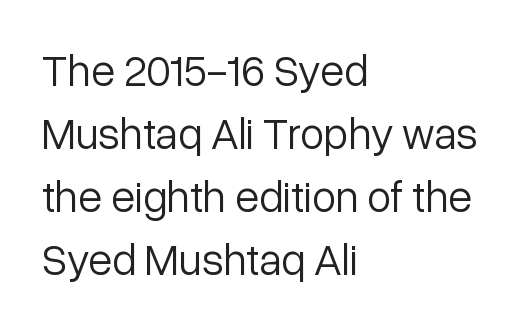
Q: Is the text bold? A: No.
Q: Is the text italic (slanted)? A: No, it is upright.
Q: Is the typeface a serif or a sans-serif typeface? A: Sans-serif.
Q: Is the text underlined? A: No.
Q: How is the paragraph aligned? A: Left-aligned.
Q: Is the spacing between letters normal or unusually wide? A: Normal.
Q: Is the spacing between lines tight, normal or loose? A: Normal.
Q: Width (condensed, normal, or wide)? A: Normal.
Q: Stroke contrast? A: Low.
Q: x-height? A: Medium.
Q: Monospaced? A: No.
